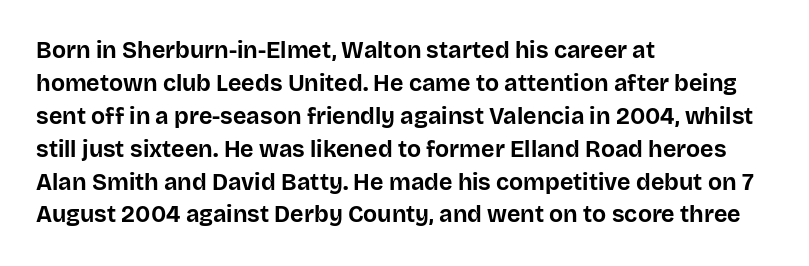
The image shows 23 px bold type, upright; set left-aligned, normal line spacing (1.43x), normal letter spacing, not underlined.
